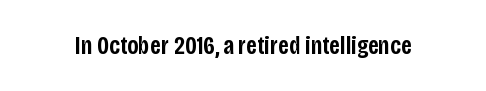
Q: Is the text bold? A: Semi-bold.
Q: Is the text italic (slanted)? A: No, it is upright.
Q: Is the text underlined? A: No.
Q: Is the spacing between letters normal or unusually wide? A: Normal.
